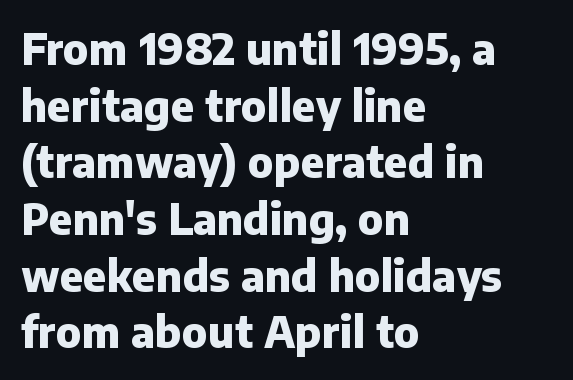
The image shows 42 px heavy sans-serif type, upright; set left-aligned, normal line spacing (1.35x), normal letter spacing, not underlined; low stroke contrast and a medium x-height.
